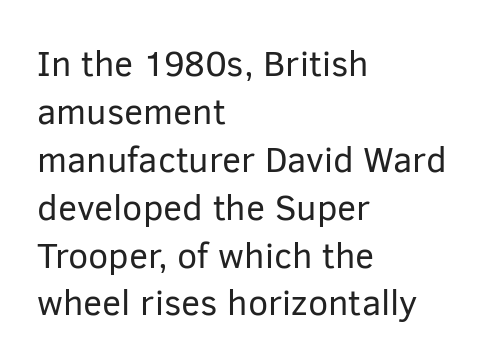
The image shows 36 px regular-weight sans-serif type, upright; set left-aligned, normal line spacing (1.33x), normal letter spacing, not underlined; low stroke contrast and a medium x-height.
